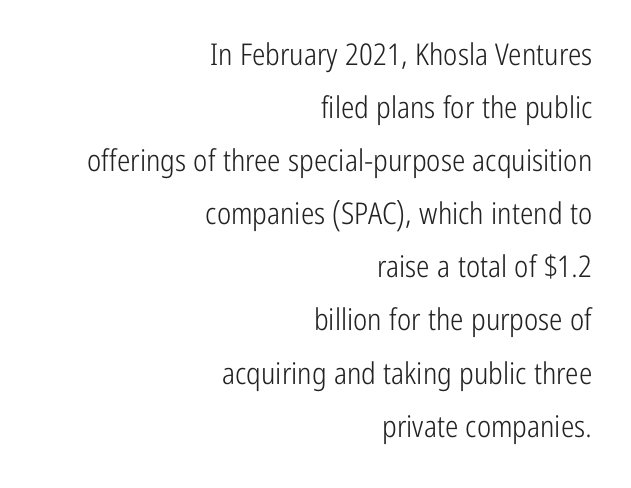
The ragged edge is on the left, which tells us the setting is flush right. To sum up the face: it is a sans, with no serifs. Proportional: the letters do not fall into vertical columns. Weight: not bold — regular or lighter. This rendering features lettering with no underline.
